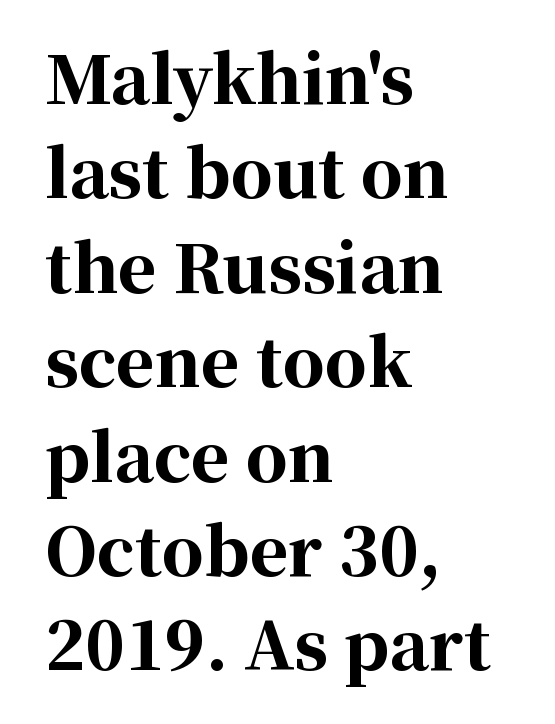
Words float on clear page, feet unadorned. The text block is weighted toward the left margin, trailing off unevenly rightward. Little horizontal feet cap the strokes, marking this as serif type. Rendered with straight, roman letterforms. Observe the ordinary spacing: letters are neighbours, not strangers. The block of text has a typical density, with ordinary space between rows.
